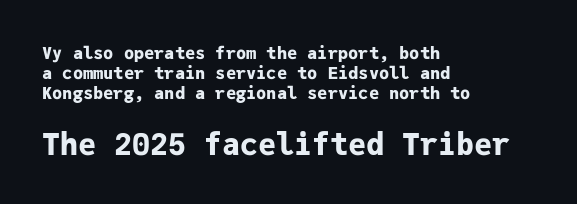
Q: Is the text bold? A: Yes.
Q: Is the text italic (slanted)? A: No, it is upright.
Q: Is the typeface a serif or a sans-serif typeface? A: Sans-serif.
Q: Is the text underlined? A: No.
Q: How is the paragraph aligned? A: Left-aligned.
Q: Is the spacing between letters normal or unusually wide? A: Normal.
Q: Which block of text is set in a larger size, the first (top) or the second (bottom)? A: The second (bottom) one.
Q: Width (condensed, normal, or wide)? A: Normal.
Q: Stroke contrast? A: Low.
Q: x-height? A: Medium.
Q: Monospaced? A: Yes.
